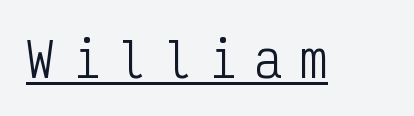
{"serif": "no", "italic": "no", "bold": "no", "weight": "light", "width": "condensed", "stroke_contrast": "low", "x_height": "medium", "monospaced": "yes", "underline": "yes", "letter_spacing": "wide", "letter_spacing_em": 0.37, "glyph_px": 47}
